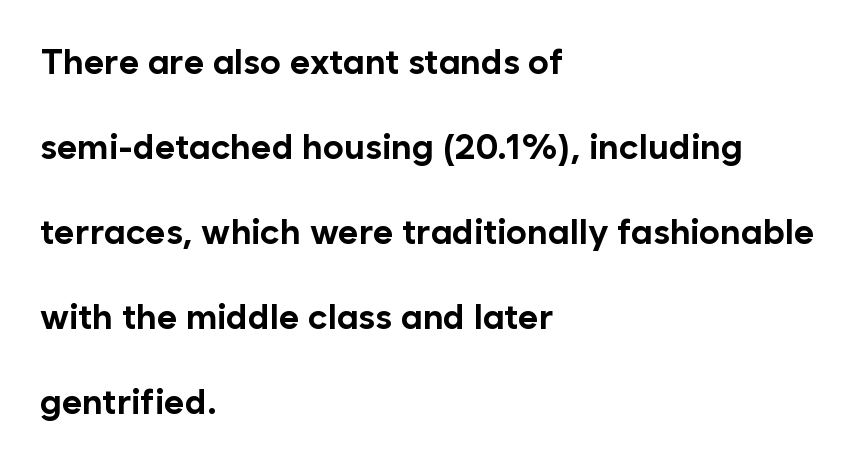
{"serif": "no", "italic": "no", "bold": "yes", "weight": "bold", "width": "normal", "stroke_contrast": "low", "x_height": "medium", "monospaced": "no", "underline": "no", "align": "left", "line_spacing": "loose", "line_spacing_ratio": 2.43, "letter_spacing": "normal", "letter_spacing_em": 0.0, "glyph_px": 35}
